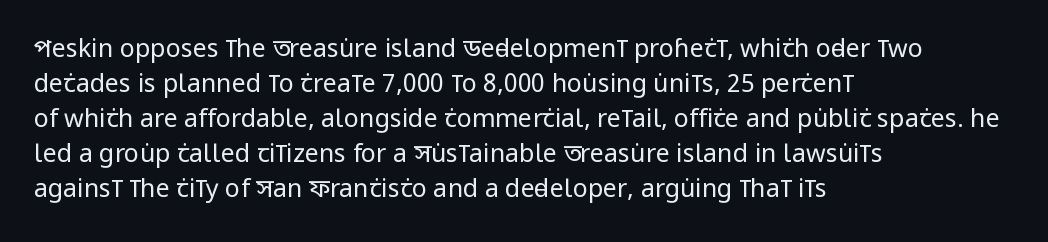
The image shows 25 px text type, upright; set left-aligned, normal line spacing (1.4x), normal letter spacing, not underlined.
